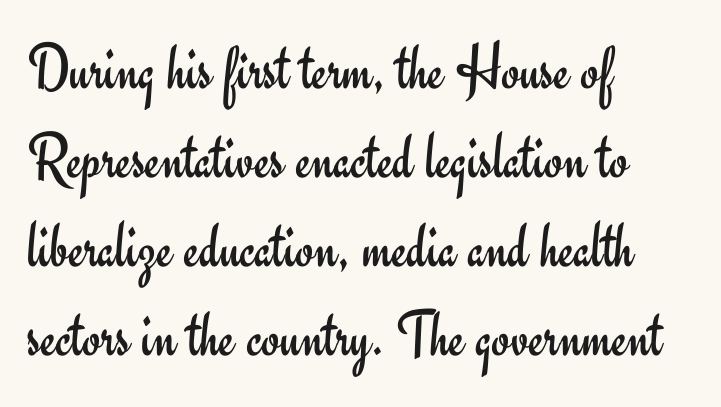
The image shows 66 px regular-weight sans-serif type; set left-aligned, normal line spacing (1.35x), normal letter spacing, not underlined; low stroke contrast and a small x-height.
